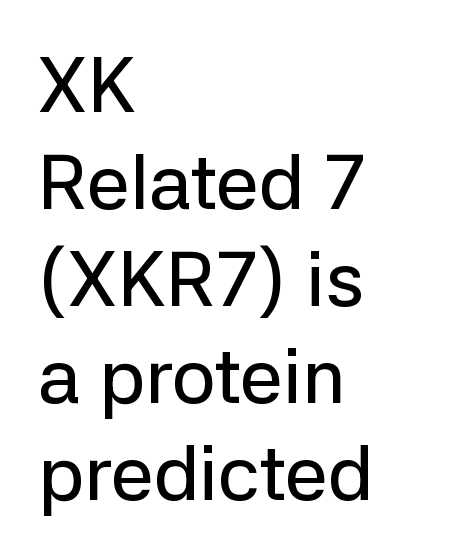
The image shows 77 px sans-serif type, upright; set left-aligned, normal line spacing (1.26x), normal letter spacing, not underlined; low stroke contrast and a medium x-height.
